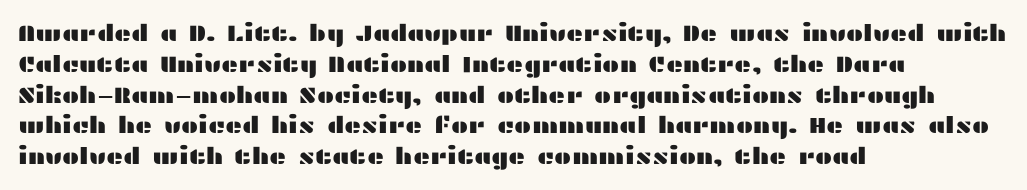
The image shows 23 px text type, upright; set left-aligned, normal line spacing (1.34x), normal letter spacing, not underlined.
